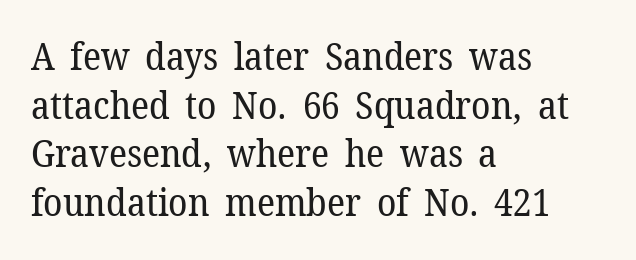
{"serif": "yes", "italic": "no", "bold": "no", "weight": "regular", "width": "normal", "stroke_contrast": "low", "x_height": "medium", "monospaced": "no", "underline": "no", "align": "left", "line_spacing": "normal", "line_spacing_ratio": 1.25, "letter_spacing": "normal", "letter_spacing_em": 0.0, "glyph_px": 39}
